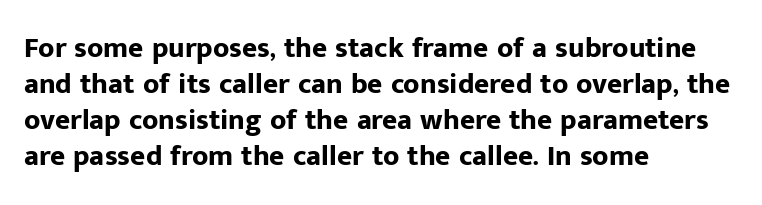
Heavy, bold letterforms. The typography opts for an upright posture over an oblique one. Words float on clear page, feet unadorned. Nope, no serifs anywhere on these letters. The tracking reads as untouched default to a designer's eye.
